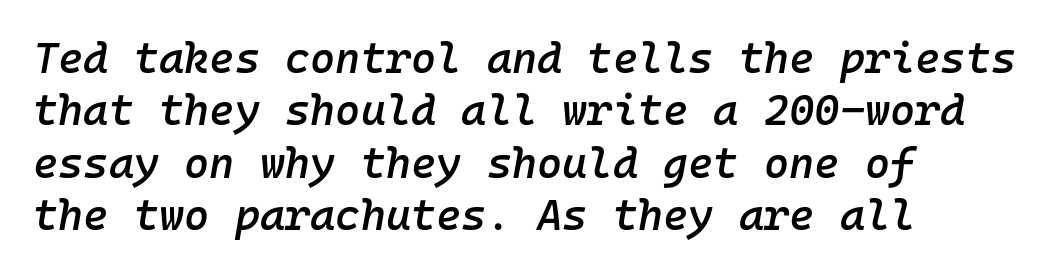
The image shows 43 px semibold type, italic (leaning right), monospaced; set left-aligned, line spacing 1.22x, normal letter spacing, not underlined; low stroke contrast and a medium x-height.
